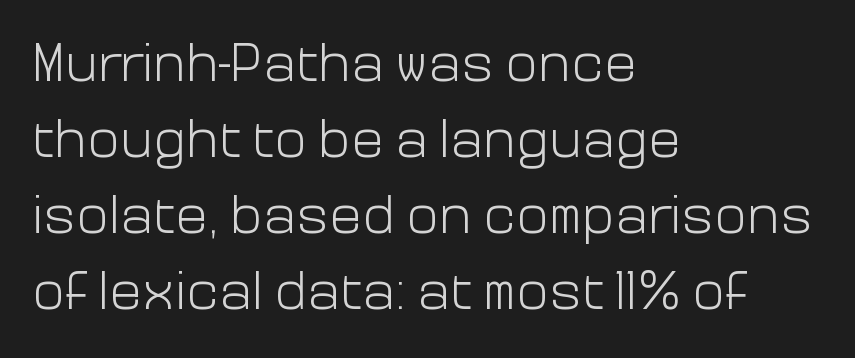
Vertical stems look standard width or narrower in stroke. Compared with typical body copy, the letter spacing here is the same. Has an underline been added? It has not. Casual observation: everything's shoved over to the left. Think of a printed novel: that variable character pitch is what you see here. In terms of leading, this rendering sits right in the middle.
